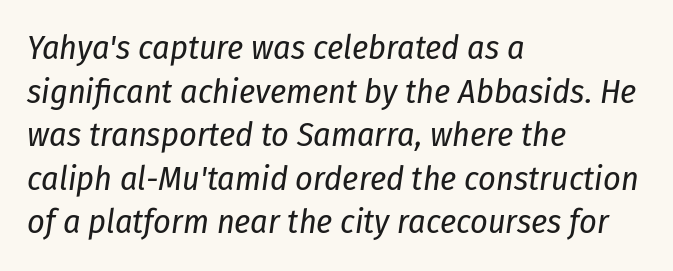
Q: Is the text bold? A: No.
Q: Is the text italic (slanted)? A: Yes, it leans right by about 8 degrees.
Q: Is the text underlined? A: No.
Q: How is the paragraph aligned? A: Left-aligned.
Q: Is the spacing between letters normal or unusually wide? A: Normal.
Q: Is the spacing between lines tight, normal or loose? A: Normal.
Q: Width (condensed, normal, or wide)? A: Condensed.
Q: Stroke contrast? A: Low.
Q: x-height? A: Medium.
Q: Monospaced? A: No.
